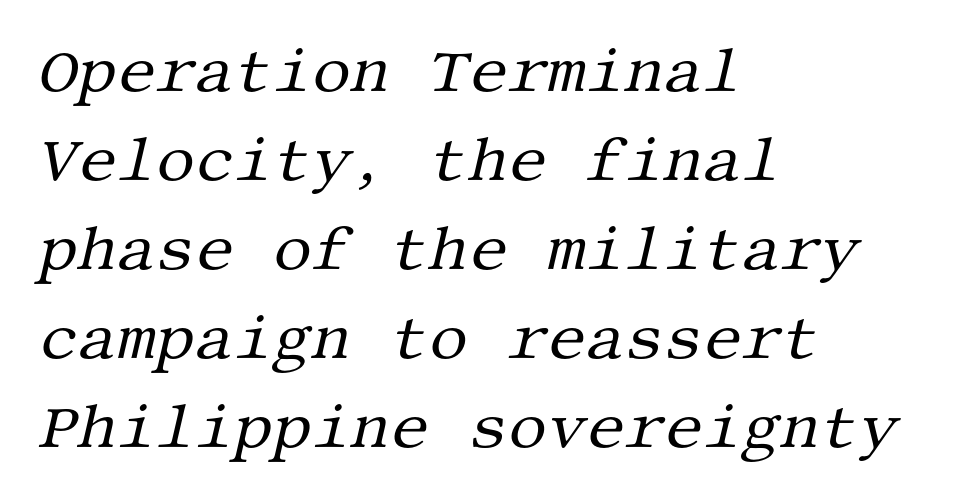
The image shows 61 px regular-weight serif type, italic (leaning right); set left-aligned, normal line spacing (1.46x), normal letter spacing, not underlined; medium stroke contrast and a large x-height.
